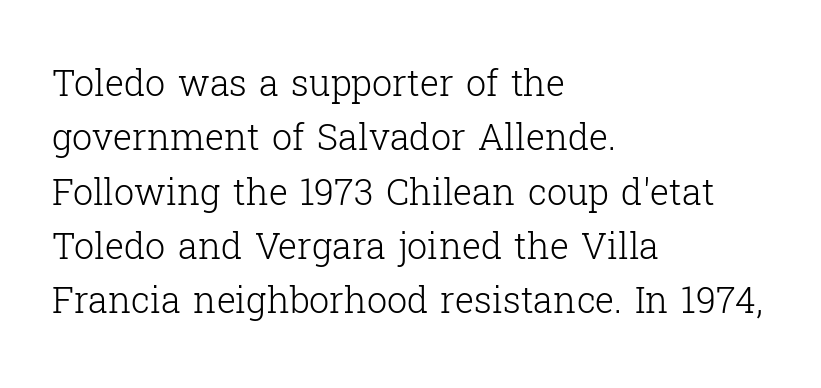
Q: Is the text bold? A: No.
Q: Is the text italic (slanted)? A: No, it is upright.
Q: Is the typeface a serif or a sans-serif typeface? A: Serif.
Q: Is the text underlined? A: No.
Q: How is the paragraph aligned? A: Left-aligned.
Q: Is the spacing between letters normal or unusually wide? A: Normal.
Q: Is the spacing between lines tight, normal or loose? A: Normal.
Q: Width (condensed, normal, or wide)? A: Normal.
Q: Stroke contrast? A: Low.
Q: x-height? A: Medium.
Q: Monospaced? A: No.
